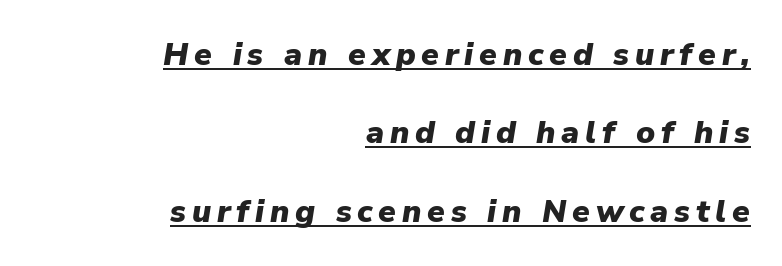
The image shows 32 px heavy type, italic (leaning right); set right-aligned, loose line spacing (2.45x), underlined; low stroke contrast and a medium x-height.
